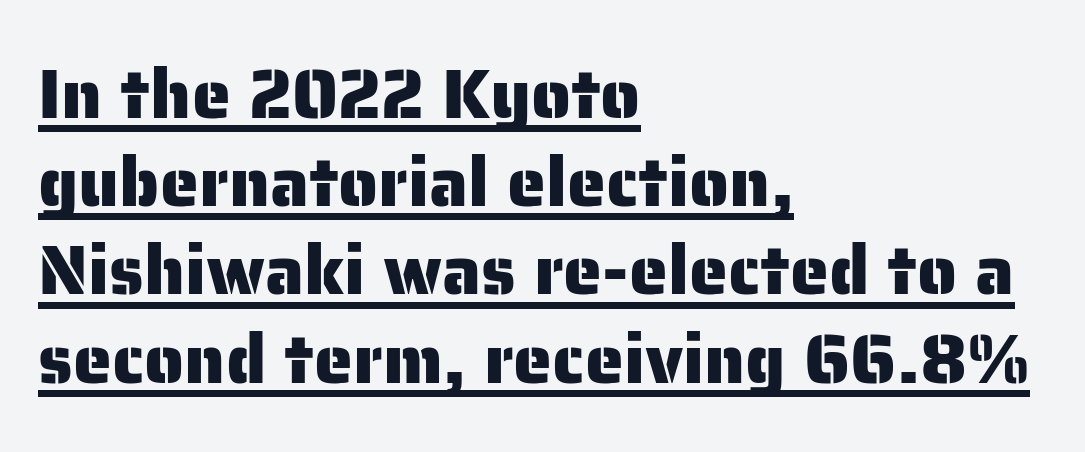
{"serif": "no", "italic": "no", "width": "normal", "stroke_contrast": "low", "x_height": "medium", "monospaced": "no", "underline": "yes", "align": "left", "line_spacing": "normal", "line_spacing_ratio": 1.26, "letter_spacing": "normal", "letter_spacing_em": 0.0, "glyph_px": 70}
